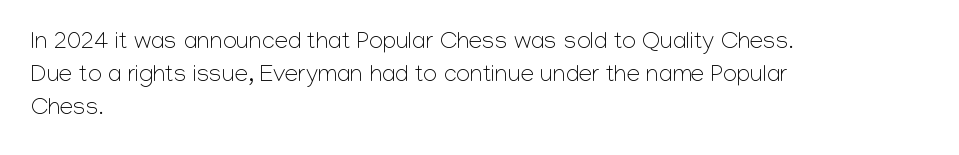
The image shows 24 px text type, upright; set left-aligned, normal line spacing (1.37x), normal letter spacing, not underlined.
